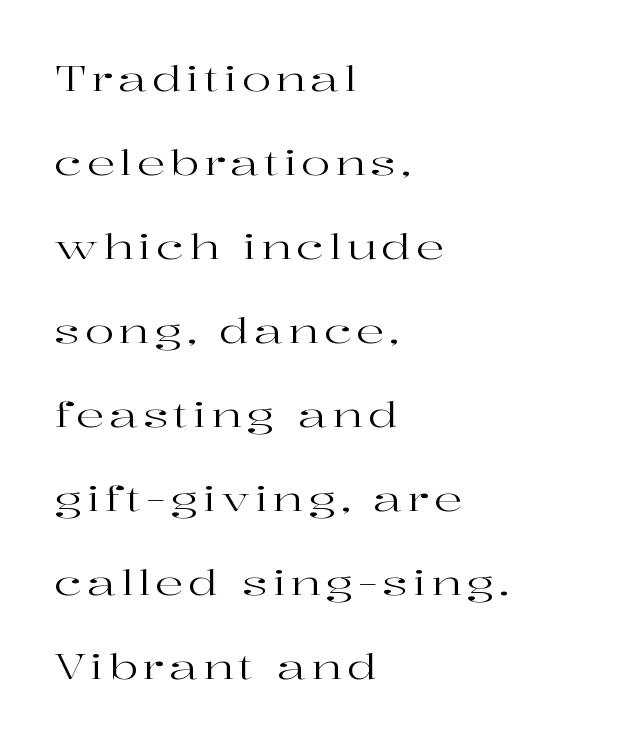
{"serif": "yes", "italic": "no", "bold": "no", "weight": "regular", "width": "wide", "stroke_contrast": "high", "x_height": "medium", "monospaced": "no", "underline": "no", "align": "left", "line_spacing": "loose", "line_spacing_ratio": 2.4, "glyph_px": 35}
